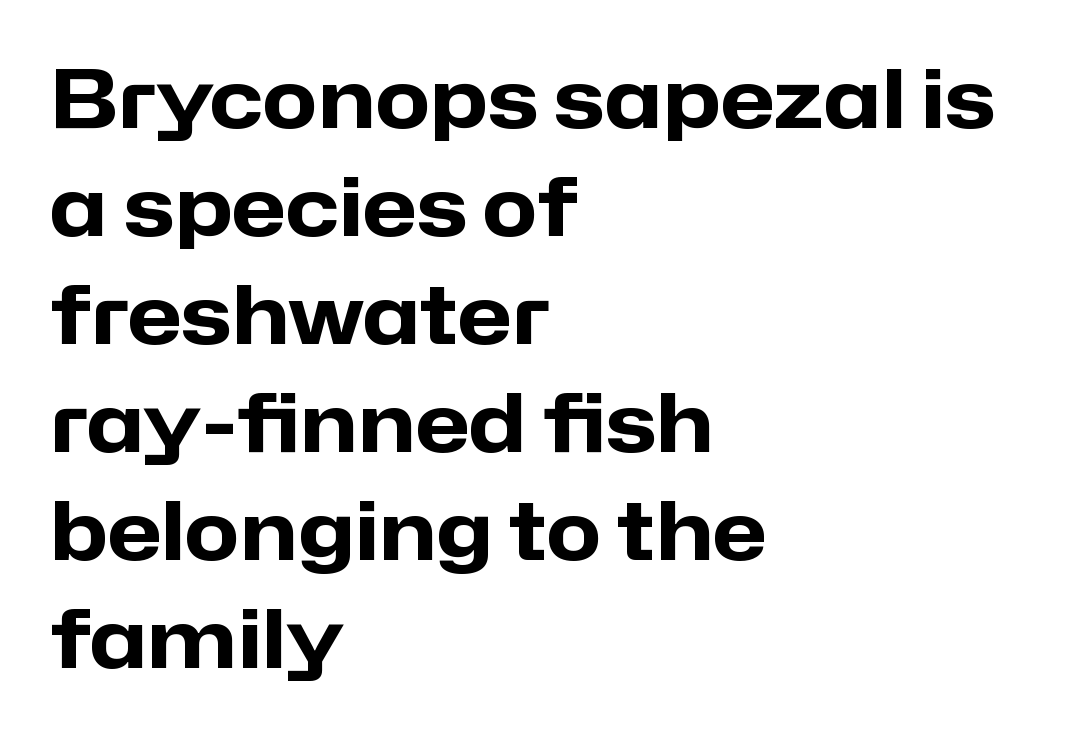
Q: Is the text bold? A: Yes.
Q: Is the text italic (slanted)? A: No, it is upright.
Q: Is the typeface a serif or a sans-serif typeface? A: Sans-serif.
Q: Is the text underlined? A: No.
Q: How is the paragraph aligned? A: Left-aligned.
Q: Is the spacing between letters normal or unusually wide? A: Normal.
Q: Is the spacing between lines tight, normal or loose? A: Normal.
Q: Width (condensed, normal, or wide)? A: Normal.
Q: Stroke contrast? A: Low.
Q: x-height? A: Medium.
Q: Monospaced? A: No.
